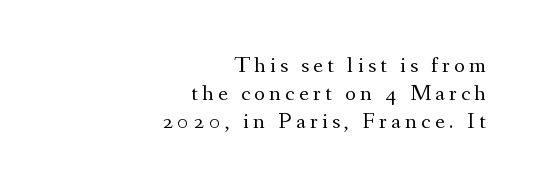
{"italic": "no", "bold": "no", "underline": "no", "align": "right", "line_spacing_ratio": 1.22, "glyph_px": 23}
